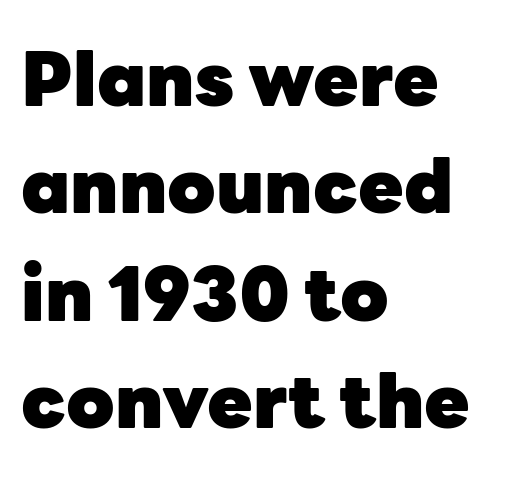
Heavy-handed strokes throughout: this text is bold. Reading down the column, the eye jumps a familiar distance to each next line. Reading down the block, your eye returns to a fixed left position each line. These lines are rendered in a variable-pitch font. Words float on clear page, feet unadorned.
